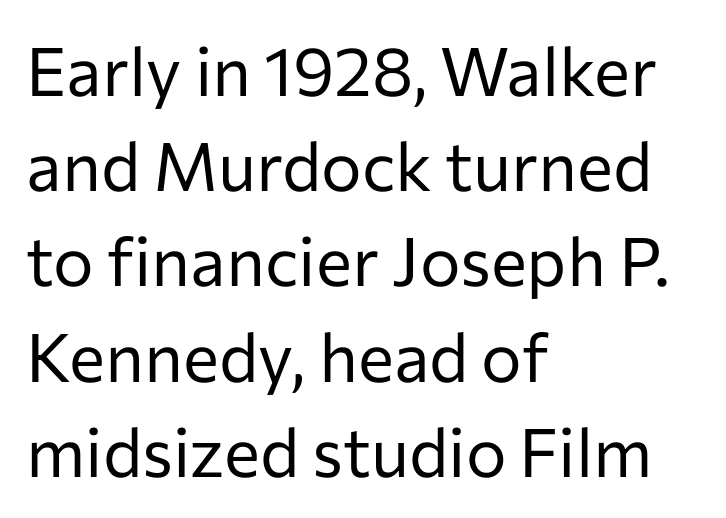
How are the letters spaced? Ordinarily, with no added tracking. The typesetting does not lean heavy: it is not bold. Horizontal alignment here is leftward, the default for most running prose. The designer left line spacing at the default.
